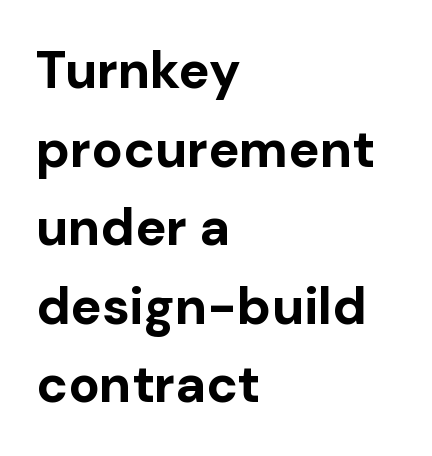
The image shows 52 px bold sans-serif type, upright; set left-aligned, normal line spacing (1.51x), normal letter spacing, not underlined; low stroke contrast and a medium x-height.
